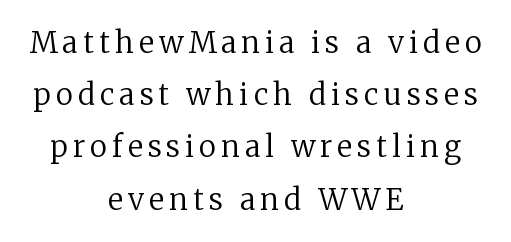
Q: Is the text bold? A: No.
Q: Is the text italic (slanted)? A: No, it is upright.
Q: Is the typeface a serif or a sans-serif typeface? A: Serif.
Q: Is the text underlined? A: No.
Q: How is the paragraph aligned? A: Centered.
Q: Width (condensed, normal, or wide)? A: Normal.
Q: Stroke contrast? A: Low.
Q: x-height? A: Medium.
Q: Monospaced? A: No.
